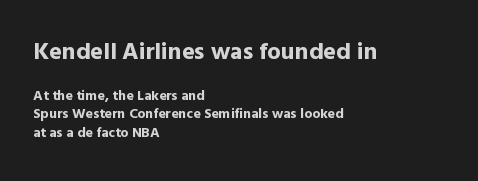
These two chunks differ in scale, with the top chunk taking the larger measure. Students, this is bold: see how much ink each stroke carries. The line-height multiplier appears to be the usual default. Alignment: flush left. Rendered with straight, roman letterforms.
